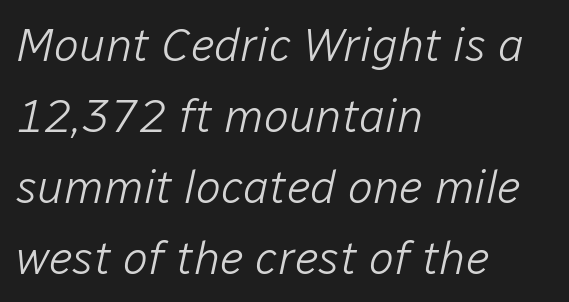
The specimen omits any rule beneath the text block's lines. Each word holds together tightly as a unit, with standard inter-letter gaps. Note the varied advance widths — an 'i' is clearly narrower than an 'm'. The lettering tilts uniformly, giving the passage an italic look.
